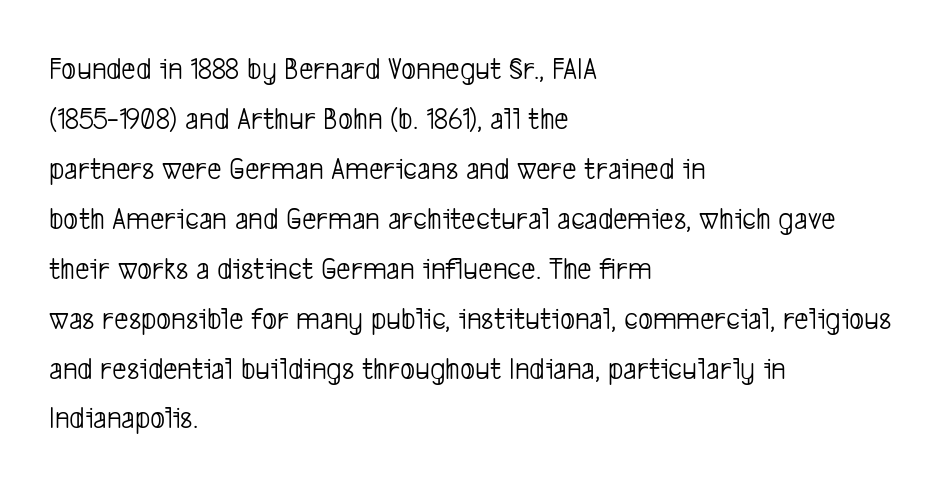
The image shows 32 px light, condensed sans-serif type; set left-aligned, normal line spacing (1.56x), normal letter spacing, not underlined; low stroke contrast and a medium x-height.
